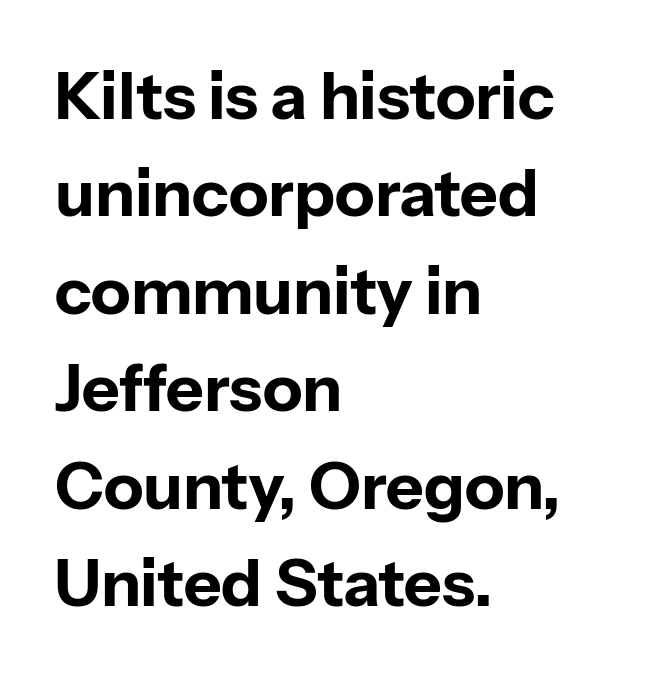
The image shows 65 px bold sans-serif type, upright; set left-aligned, normal line spacing (1.5x), normal letter spacing, not underlined; low stroke contrast and a medium x-height.
